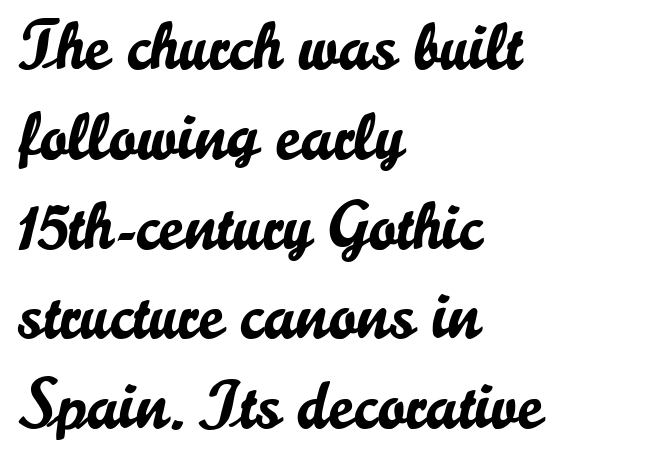
The image shows 68 px sans-serif type; set left-aligned, normal line spacing (1.32x), normal letter spacing, not underlined; low stroke contrast and a small x-height.
